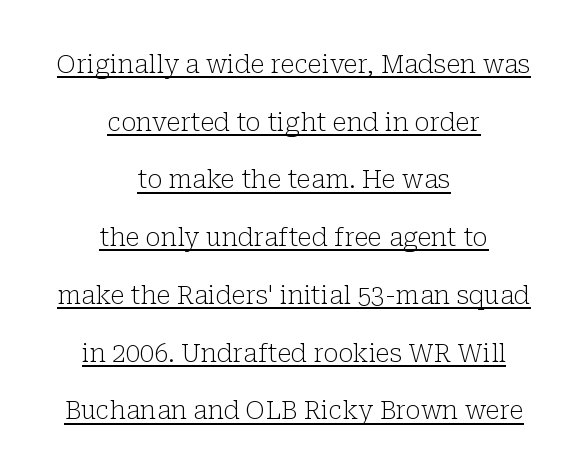
The image shows 25 px text type, upright; set centered, loose line spacing (2.31x), normal letter spacing, underlined.
